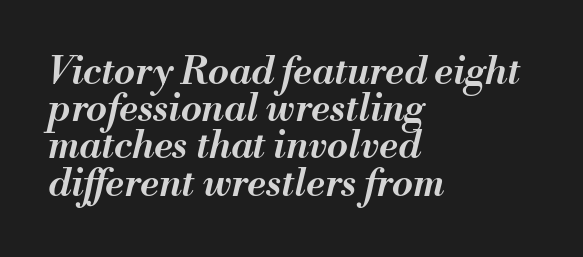
Bare-footed words on every line. Designer's note — italics engaged. Line spacing here is tight. Proportional: the letters do not fall into vertical columns.
